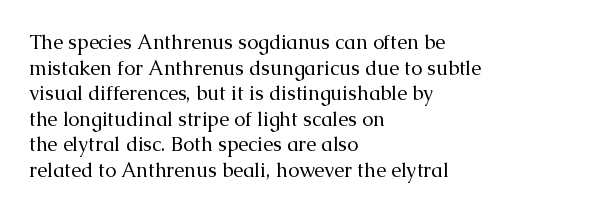
Q: Is the text bold? A: No.
Q: Is the text italic (slanted)? A: No, it is upright.
Q: Is the text underlined? A: No.
Q: How is the paragraph aligned? A: Left-aligned.
Q: Is the spacing between letters normal or unusually wide? A: Normal.
Q: Is the spacing between lines tight, normal or loose? A: Normal.
